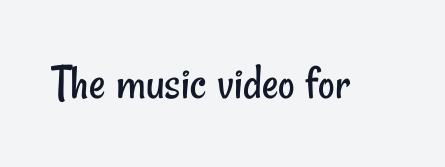
The image shows 51 px regular-weight, condensed sans-serif type; set normal letter spacing, not underlined; low stroke contrast and a small x-height.
